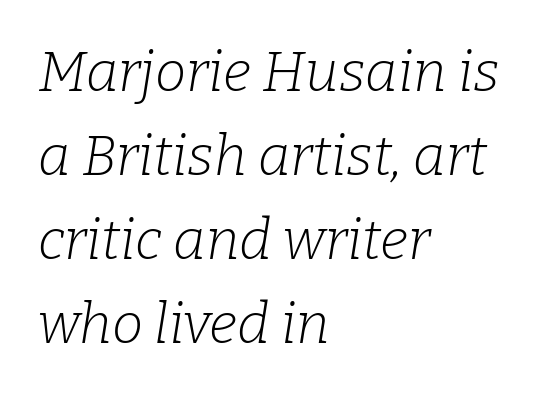
Q: Is the text bold? A: No.
Q: Is the text italic (slanted)? A: Yes, it leans right by about 9 degrees.
Q: Is the typeface a serif or a sans-serif typeface? A: Serif.
Q: Is the text underlined? A: No.
Q: How is the paragraph aligned? A: Left-aligned.
Q: Is the spacing between letters normal or unusually wide? A: Normal.
Q: Is the spacing between lines tight, normal or loose? A: Normal.
Q: Width (condensed, normal, or wide)? A: Normal.
Q: Stroke contrast? A: Low.
Q: x-height? A: Medium.
Q: Monospaced? A: No.
